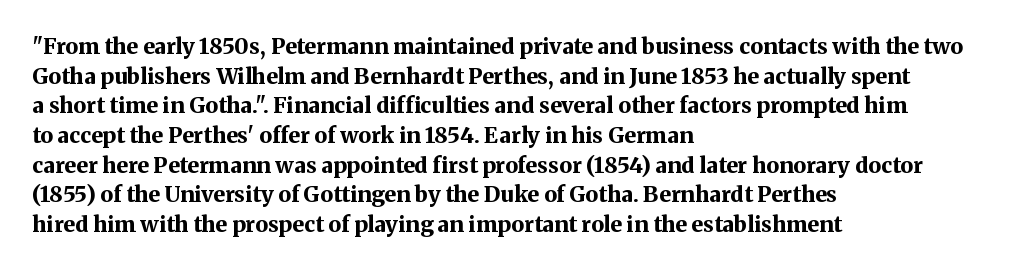
Q: Is the text bold? A: Yes.
Q: Is the text italic (slanted)? A: No, it is upright.
Q: Is the text underlined? A: No.
Q: How is the paragraph aligned? A: Left-aligned.
Q: Is the spacing between letters normal or unusually wide? A: Normal.
Q: Is the spacing between lines tight, normal or loose? A: Normal.
